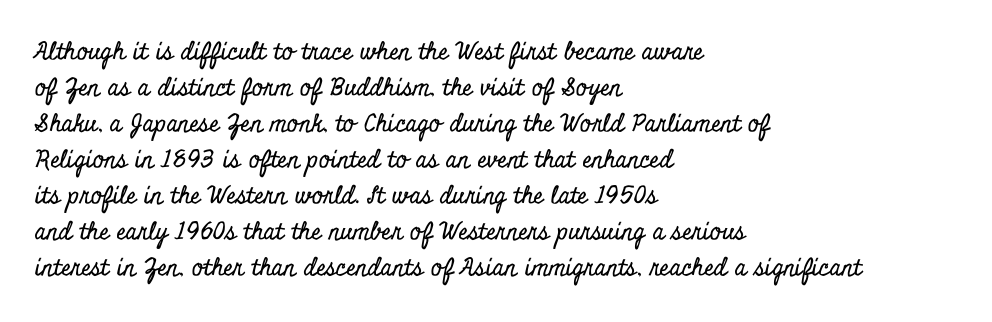
The image shows 24 px text type; set left-aligned, normal line spacing (1.5x), normal letter spacing, not underlined.
